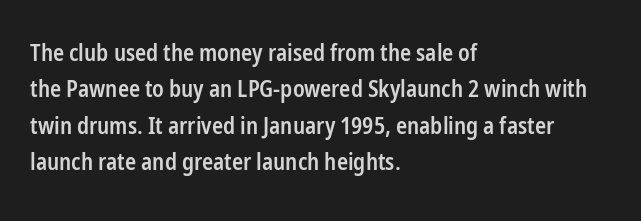
Q: Is the text bold? A: Semi-bold.
Q: Is the text italic (slanted)? A: No, it is upright.
Q: Is the text underlined? A: No.
Q: How is the paragraph aligned? A: Left-aligned.
Q: Is the spacing between letters normal or unusually wide? A: Normal.
Q: Is the spacing between lines tight, normal or loose? A: Normal.
